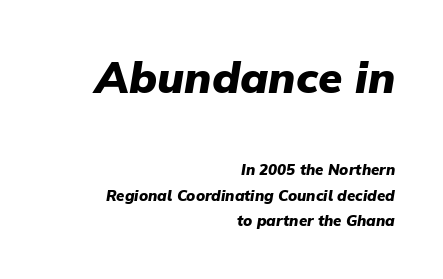
Summary of weight: heavy, a full bold. Honestly, the letter spacing is just normal — you wouldn't notice it. You could not count columns in this text — the font is proportionally spaced. Line ends are locked; line starts wander. The passage shown begins with its larger block and ends with its smaller one. The letters are slanted; this is an italic face.
